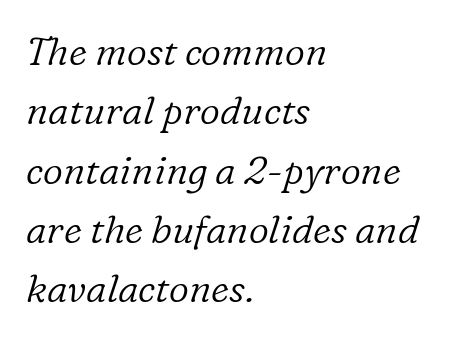
{"serif": "yes", "italic": "yes", "lean": "right", "slant_degrees": 16, "bold": "no", "weight": "light", "width": "normal", "stroke_contrast": "low", "x_height": "medium", "monospaced": "no", "underline": "no", "align": "left", "line_spacing": "normal", "line_spacing_ratio": 1.52, "letter_spacing": "normal", "letter_spacing_em": 0.0, "glyph_px": 39}
